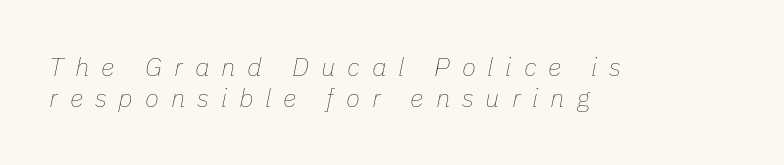
These lines stack with their left ends in a neat column. Stems and bowls with no extra thickness — not bold. Glance below the letters and you will spot only blank space. Observe the wide spacing: letters keep a clear distance from each other. The whole block is typeset with a tilt.
